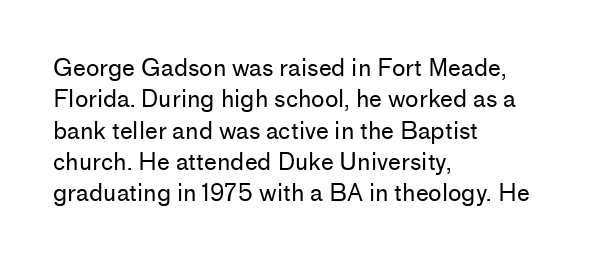
The image shows 23 px text type, upright; set left-aligned, normal line spacing (1.36x), normal letter spacing, not underlined.
